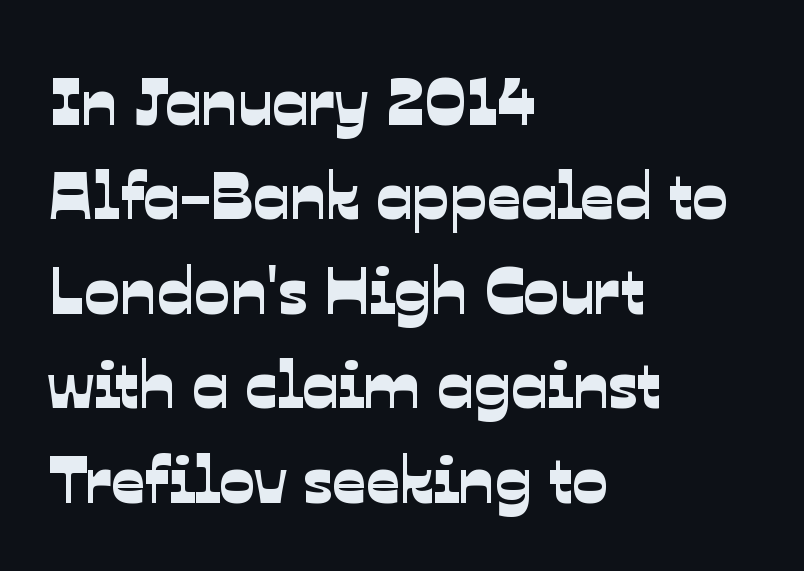
{"serif": "no", "width": "normal", "stroke_contrast": "low", "x_height": "medium", "monospaced": "no", "underline": "no", "align": "left", "line_spacing": "normal", "line_spacing_ratio": 1.41, "letter_spacing": "normal", "letter_spacing_em": 0.0, "glyph_px": 67}
